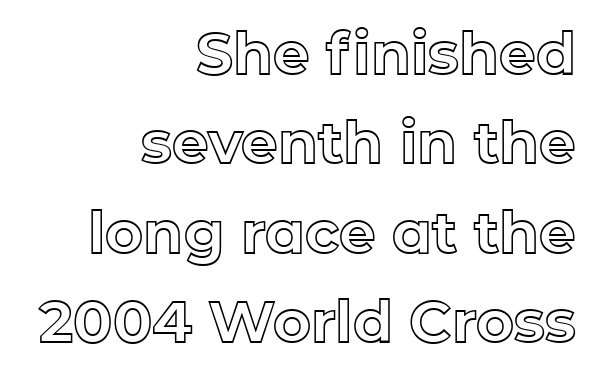
The designer left line spacing at the default. Letter spacing: default. Where is the straight margin? On the right. The face used here is proportionally spaced, like ordinary book or web type.
